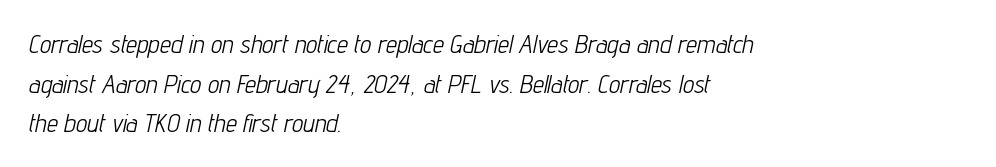
{"italic": "yes", "lean": "right", "slant_degrees": 12, "bold": "no", "underline": "no", "align": "left", "line_spacing": "normal", "line_spacing_ratio": 1.59, "letter_spacing": "normal", "letter_spacing_em": 0.0, "glyph_px": 25}
